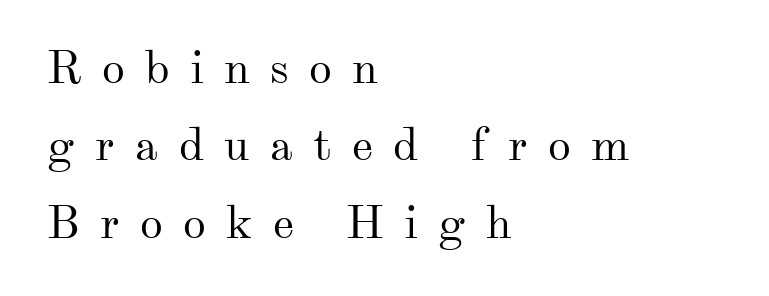
Reading down the block, your eye returns to a fixed left position each line. Think standard paragraph weight, or any step lighter than that. Proportional: the letters do not fall into vertical columns. Observe the serifs anchoring each vertical stroke in this sample. Summary of vertical rhythm: regular, with standard interline spacing.
